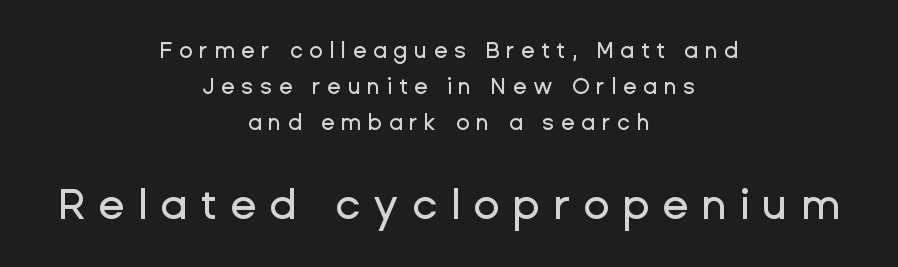
The image shows 43 px sans-serif type, upright; set centered, normal line spacing (1.64x), unusually wide letter spacing (+0.3 em), not underlined; the second (bottom) block is 1.95x larger; low stroke contrast and a medium x-height.
